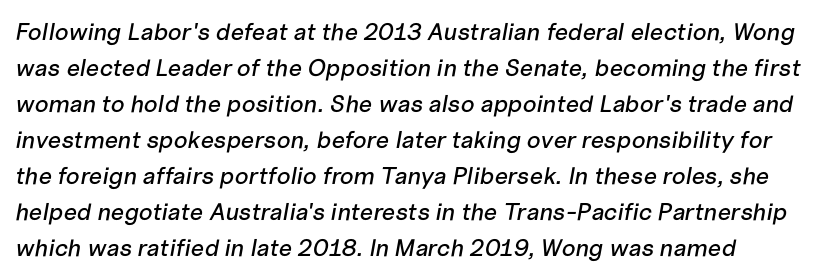
The image shows 24 px text type, italic (leaning right); set normal line spacing (1.5x), normal letter spacing, not underlined.
